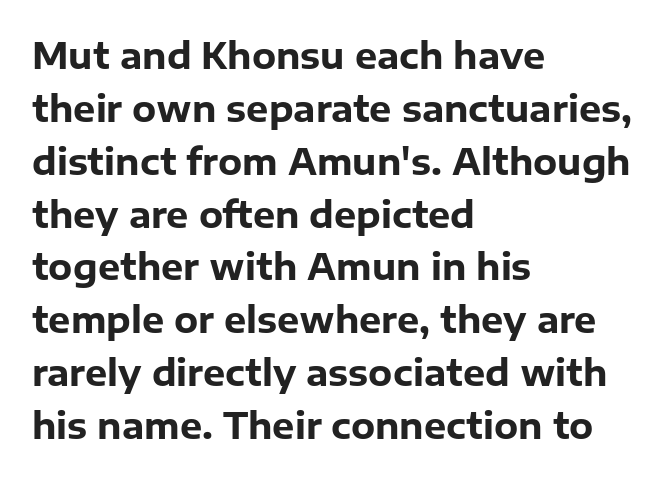
{"serif": "no", "italic": "no", "bold": "yes", "weight": "heavy", "width": "normal", "stroke_contrast": "low", "x_height": "medium", "monospaced": "no", "underline": "no", "align": "left", "line_spacing": "normal", "line_spacing_ratio": 1.51, "letter_spacing": "normal", "letter_spacing_em": 0.0, "glyph_px": 35}
